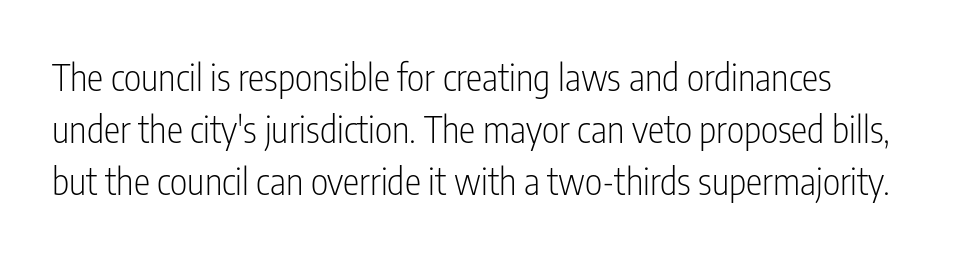
Do the characters align in a grid? No, the font is proportional. Baseline-to-baseline distance is the conventional proportion of letter height. Are there feet on the stems? There aren't — it's a sans. Ascenders rise straight up at ninety degrees. The face looks like a standard text weight, possibly lighter. No word sits above an underline.
